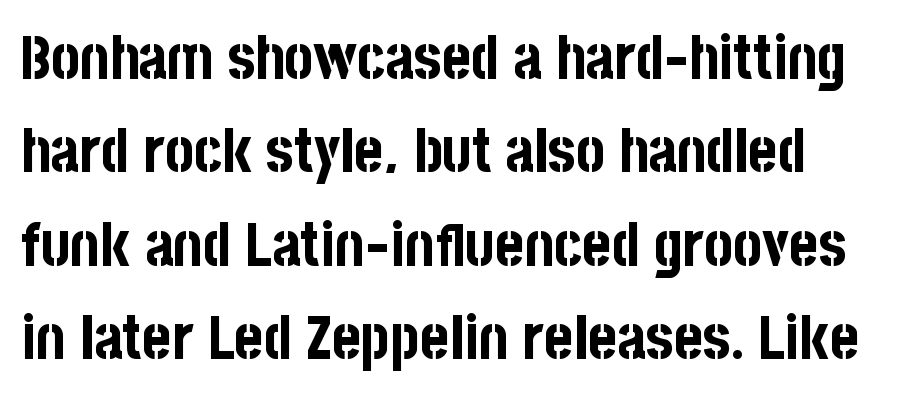
Q: Is the text bold? A: Yes.
Q: Is the text italic (slanted)? A: No, it is upright.
Q: Is the typeface a serif or a sans-serif typeface? A: Sans-serif.
Q: Is the text underlined? A: No.
Q: How is the paragraph aligned? A: Left-aligned.
Q: Is the spacing between letters normal or unusually wide? A: Normal.
Q: Is the spacing between lines tight, normal or loose? A: Normal.
Q: Width (condensed, normal, or wide)? A: Condensed.
Q: Stroke contrast? A: Low.
Q: x-height? A: Large.
Q: Monospaced? A: No.
